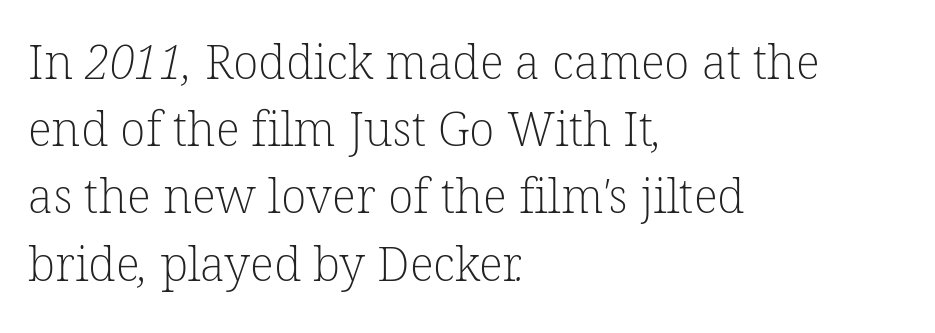
Q: Is the text bold? A: No.
Q: Is the typeface a serif or a sans-serif typeface? A: Serif.
Q: Is the text underlined? A: No.
Q: How is the paragraph aligned? A: Left-aligned.
Q: Is the spacing between letters normal or unusually wide? A: Normal.
Q: Is the spacing between lines tight, normal or loose? A: Normal.
Q: Width (condensed, normal, or wide)? A: Normal.
Q: Stroke contrast? A: Low.
Q: x-height? A: Medium.
Q: Monospaced? A: No.
